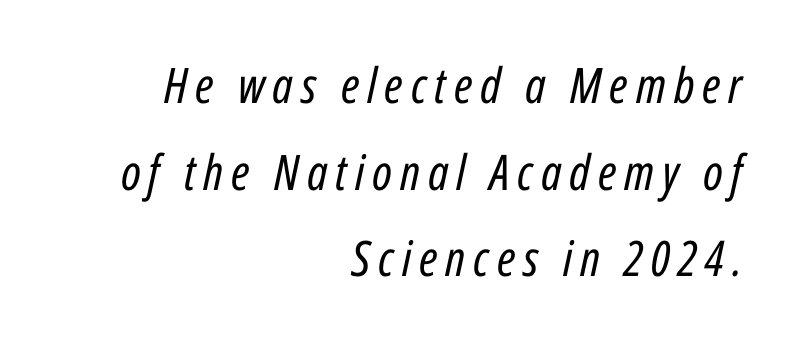
Nothing heavy about these letters — not bold at all. If you drew a line through each stem, it would be angled. Layout note: lines flush right. Note the varied advance widths — an 'i' is clearly narrower than an 'm'. Lines of text with bare space underneath.
